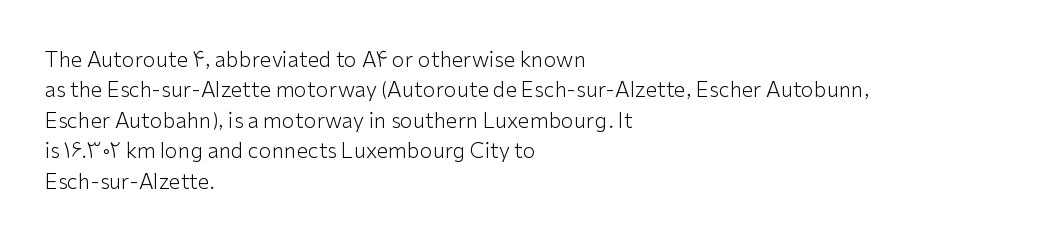
Q: Is the text bold? A: No.
Q: Is the text italic (slanted)? A: No, it is upright.
Q: Is the text underlined? A: No.
Q: How is the paragraph aligned? A: Left-aligned.
Q: Is the spacing between letters normal or unusually wide? A: Normal.
Q: Is the spacing between lines tight, normal or loose? A: Normal.
